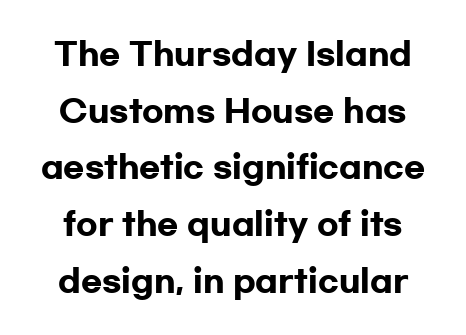
The image shows 31 px heavy, wide sans-serif type, upright; set line spacing 1.83x, normal letter spacing, not underlined; low stroke contrast and a medium x-height.
